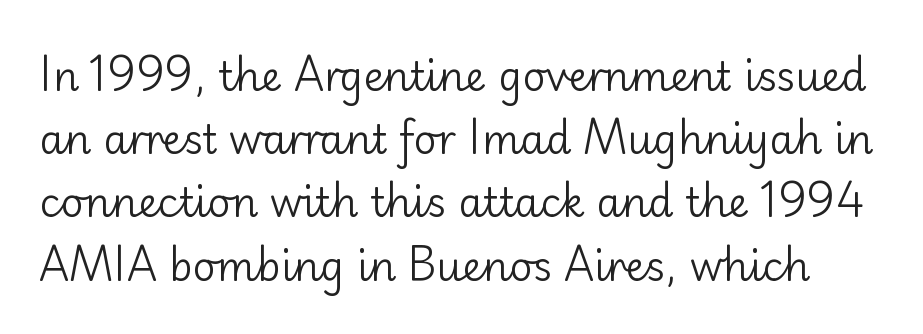
{"serif": "no", "italic": "no", "bold": "no", "weight": "regular", "width": "normal", "stroke_contrast": "low", "x_height": "small", "monospaced": "no", "underline": "no", "line_spacing": "normal", "line_spacing_ratio": 1.58, "letter_spacing": "normal", "letter_spacing_em": 0.0, "glyph_px": 40}
